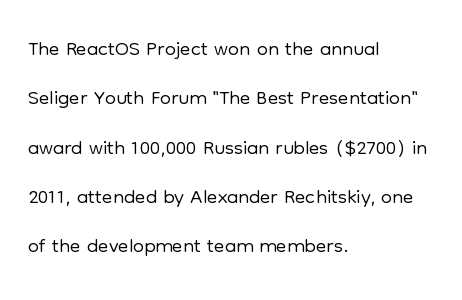
Tracking here is standard; glyphs follow each other at the usual distance. Unbolded letterforms with no extra heft. Serifs: no, the terminals of the letterforms are clean. Leading matches the norm, producing a regular column. This rendering uses left alignment, leaving the right contour irregular. Clear beneath every line of the passage.
